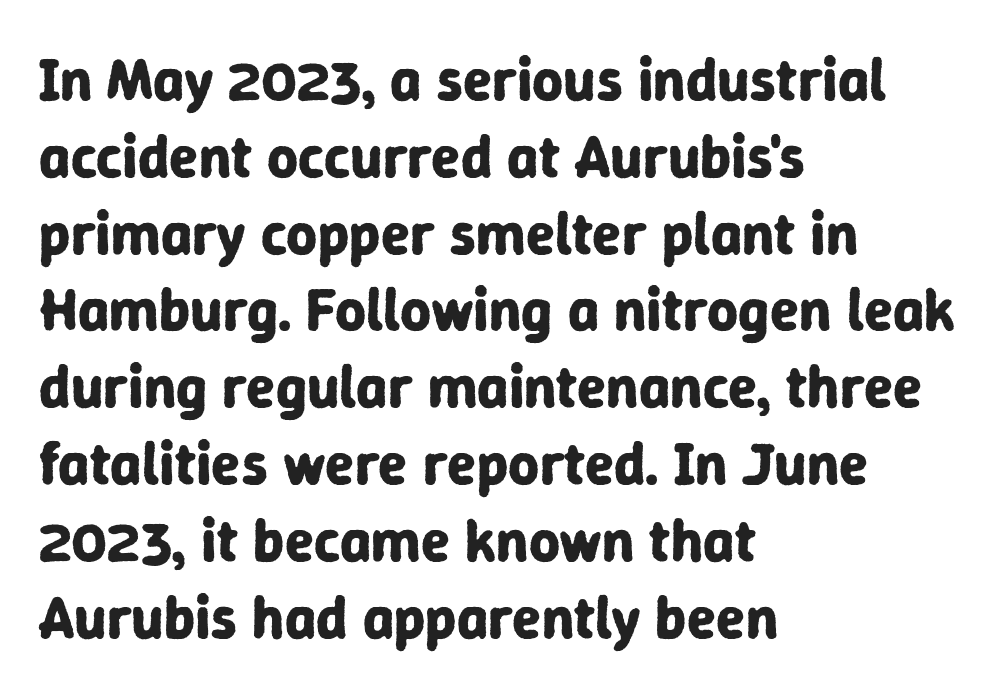
The string is rendered with underlining switched off. On the weight axis this lands at bold, roughly 700. Typographically, this falls in the sans-serif category. There is no visible air inserted between adjacent glyphs.
